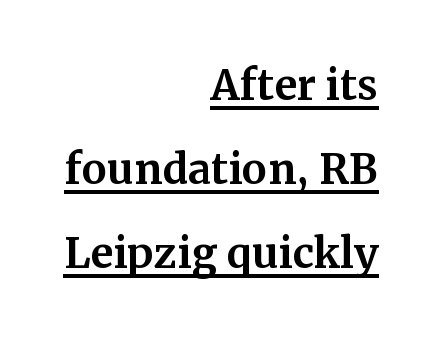
{"serif": "yes", "italic": "no", "width": "normal", "stroke_contrast": "medium", "x_height": "medium", "monospaced": "no", "underline": "yes", "align": "right", "line_spacing": "normal", "line_spacing_ratio": 1.5, "letter_spacing": "normal", "letter_spacing_em": 0.0, "glyph_px": 56}
